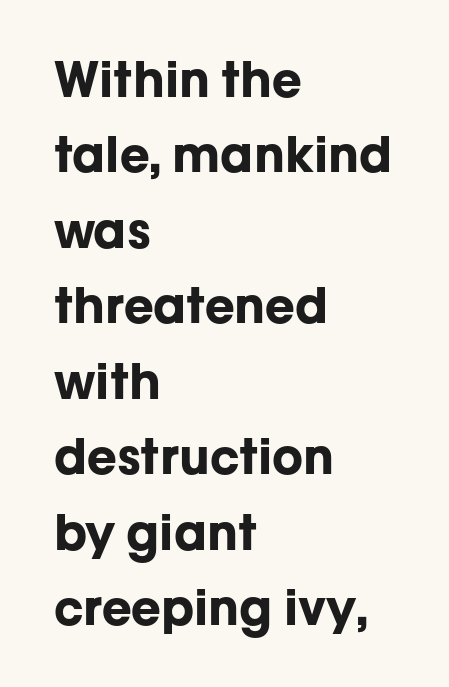
{"serif": "no", "italic": "no", "bold": "yes", "weight": "bold", "width": "normal", "stroke_contrast": "low", "x_height": "medium", "monospaced": "no", "underline": "no", "align": "left", "line_spacing": "normal", "line_spacing_ratio": 1.54, "letter_spacing": "normal", "letter_spacing_em": 0.0, "glyph_px": 49}
